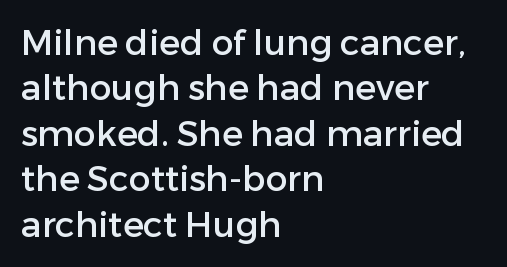
The image shows 35 px sans-serif type, upright; set left-aligned, normal line spacing (1.3x), normal letter spacing, not underlined; low stroke contrast and a medium x-height.
